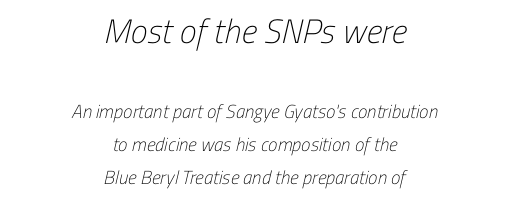
{"serif": "no", "bold": "no", "weight": "light", "width": "condensed", "stroke_contrast": "low", "x_height": "medium", "monospaced": "no", "underline": "no", "align": "center", "line_spacing_ratio": 1.74, "letter_spacing": "normal", "letter_spacing_em": 0.0, "larger_block": "first", "size_ratio": 1.79, "glyph_px": 34}
